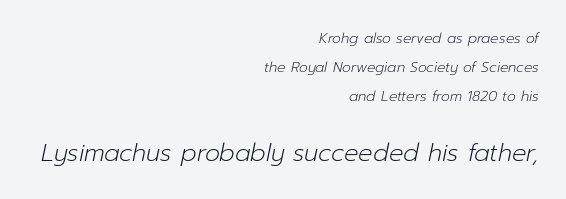
Q: Is the text bold? A: No.
Q: Is the text italic (slanted)? A: Yes, it leans right by about 12 degrees.
Q: Is the text underlined? A: No.
Q: How is the paragraph aligned? A: Right-aligned.
Q: Is the spacing between letters normal or unusually wide? A: Normal.
Q: Is the spacing between lines tight, normal or loose? A: Loose.
Q: Which block of text is set in a larger size, the first (top) or the second (bottom)? A: The second (bottom) one.
